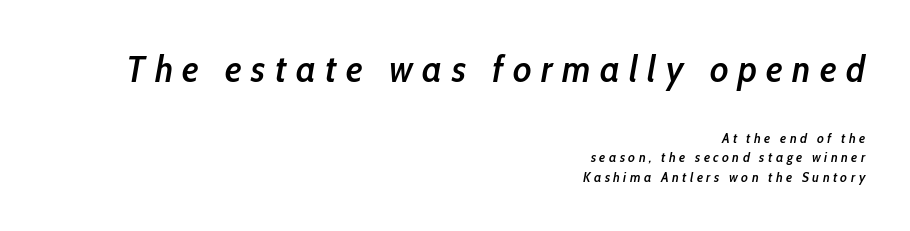
Q: Is the text bold? A: Semi-bold.
Q: Is the text italic (slanted)? A: Yes, it leans right by about 10 degrees.
Q: Is the text underlined? A: No.
Q: How is the paragraph aligned? A: Right-aligned.
Q: Is the spacing between letters normal or unusually wide? A: Unusually wide.
Q: Is the spacing between lines tight, normal or loose? A: Normal.
Q: Which block of text is set in a larger size, the first (top) or the second (bottom)? A: The first (top) one.
Q: Width (condensed, normal, or wide)? A: Condensed.
Q: Stroke contrast? A: Low.
Q: x-height? A: Medium.
Q: Monospaced? A: No.
